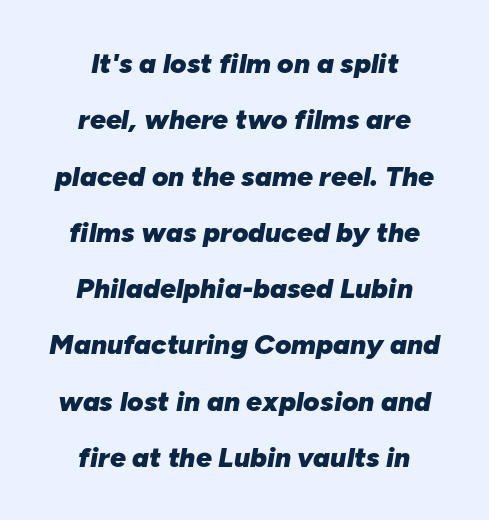
The image shows 28 px heavy type, italic (leaning right); set centered, loose line spacing (2.01x), normal letter spacing, not underlined; low stroke contrast and a medium x-height.
